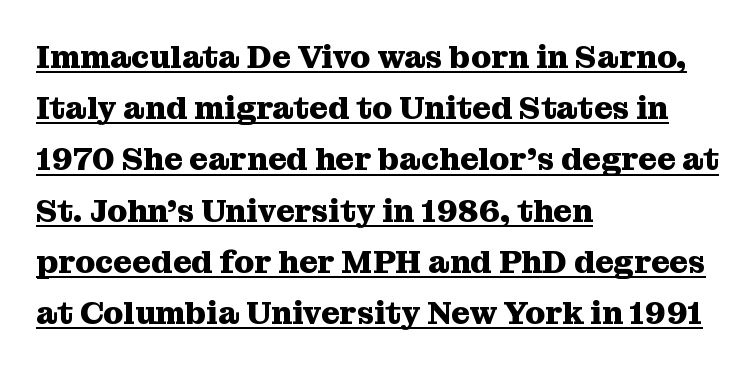
The image shows 32 px heavy serif type, upright; set left-aligned, normal line spacing (1.6x), normal letter spacing, underlined; medium stroke contrast and a medium x-height.
